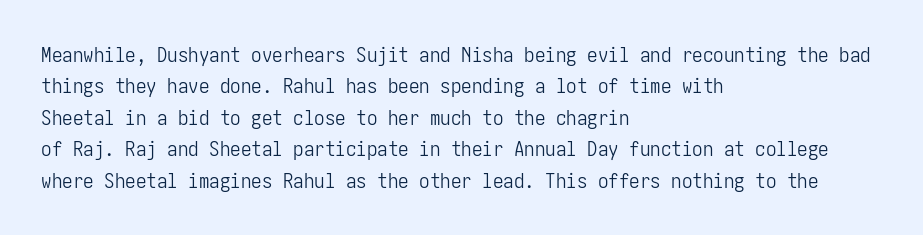
The image shows 21 px text type, upright; set left-aligned, normal line spacing (1.5x), normal letter spacing, not underlined.
